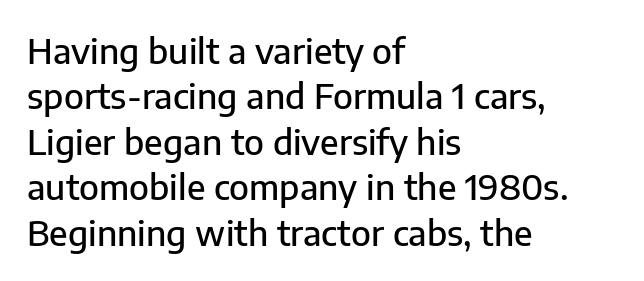
{"serif": "no", "italic": "no", "width": "normal", "stroke_contrast": "low", "x_height": "medium", "monospaced": "no", "underline": "no", "align": "left", "line_spacing": "normal", "line_spacing_ratio": 1.3, "letter_spacing": "normal", "letter_spacing_em": 0.0, "glyph_px": 35}
